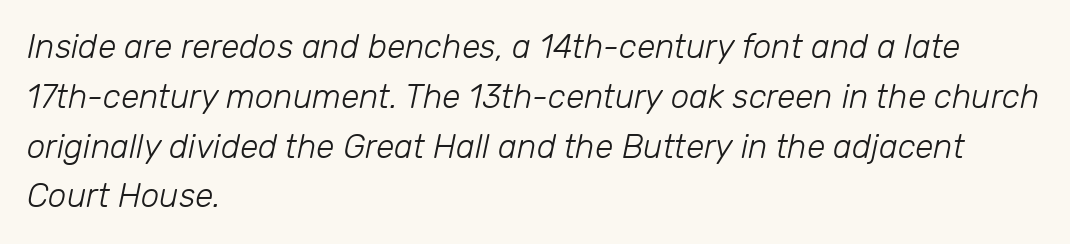
{"italic": "yes", "lean": "right", "slant_degrees": 12, "bold": "no", "weight": "light", "width": "normal", "stroke_contrast": "low", "x_height": "medium", "monospaced": "no", "underline": "no", "align": "left", "line_spacing": "normal", "line_spacing_ratio": 1.51, "letter_spacing": "normal", "letter_spacing_em": 0.0, "glyph_px": 33}
